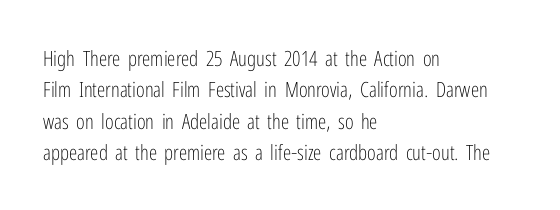
Ordinary non-slanted type is in use. Honestly, the row spacing looks completely unremarkable. These lines keep a tight, regular rhythm from letter to letter. These lines stack with their left ends in a neat column.
